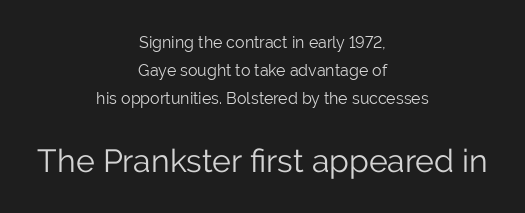
Q: Is the text bold? A: No.
Q: Is the text italic (slanted)? A: No, it is upright.
Q: Is the typeface a serif or a sans-serif typeface? A: Sans-serif.
Q: Is the text underlined? A: No.
Q: How is the paragraph aligned? A: Centered.
Q: Is the spacing between letters normal or unusually wide? A: Normal.
Q: Which block of text is set in a larger size, the first (top) or the second (bottom)? A: The second (bottom) one.
Q: Width (condensed, normal, or wide)? A: Normal.
Q: Stroke contrast? A: Low.
Q: x-height? A: Medium.
Q: Monospaced? A: No.
